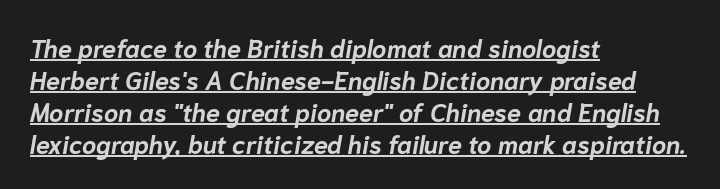
{"italic": "yes", "lean": "right", "slant_degrees": 10, "bold": "yes", "underline": "yes", "align": "left", "line_spacing": "normal", "line_spacing_ratio": 1.28, "letter_spacing": "normal", "letter_spacing_em": 0.0, "glyph_px": 25}
